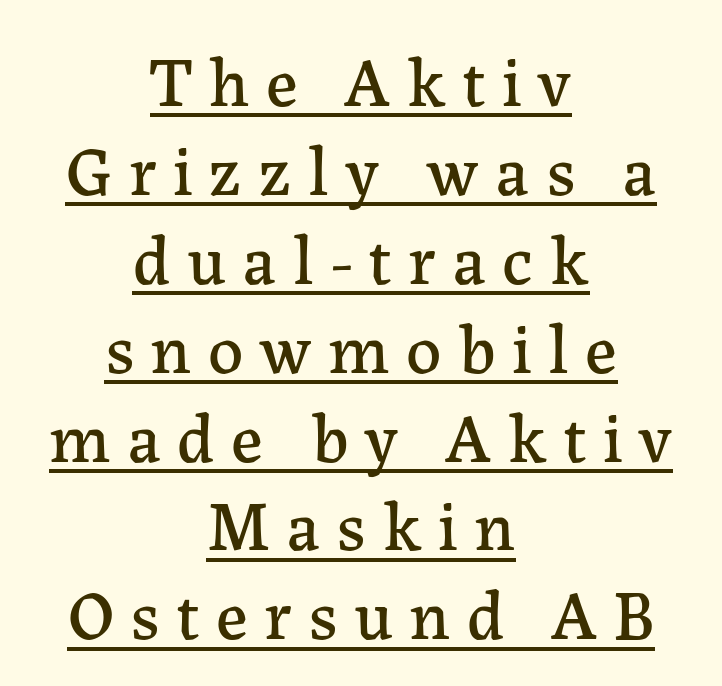
The image shows 70 px serif type, upright; set centered, normal line spacing (1.27x), unusually wide letter spacing (+0.23 em), underlined; low stroke contrast and a medium x-height.
